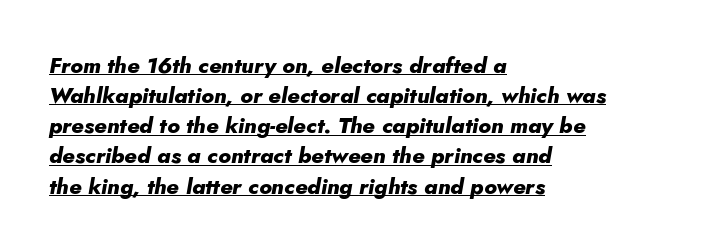
Q: Is the text bold? A: Yes.
Q: Is the text italic (slanted)? A: Yes, it leans right by about 10 degrees.
Q: Is the text underlined? A: Yes.
Q: How is the paragraph aligned? A: Left-aligned.
Q: Is the spacing between letters normal or unusually wide? A: Normal.
Q: Is the spacing between lines tight, normal or loose? A: Normal.
